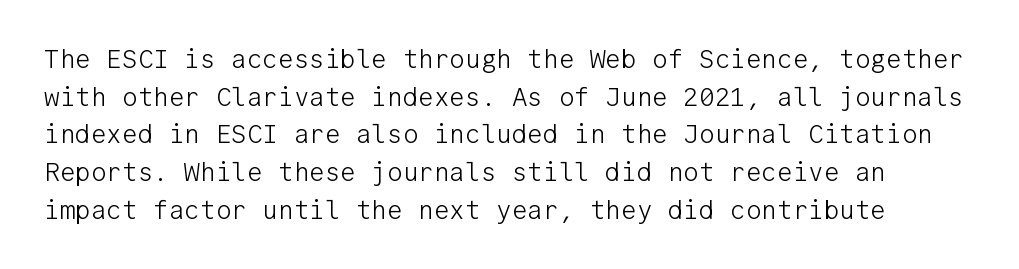
The passage shown stacks its lines at a standard gap. Ink coverage per letter is moderate at most. The letterforms sit shoulder to shoulder at normal distance. Posture: vertical.
